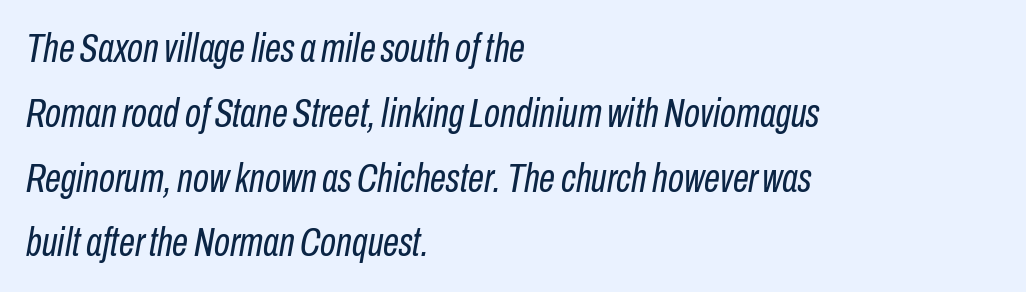
The image shows 41 px regular-weight, condensed type, italic (leaning right); set left-aligned, normal line spacing (1.58x), normal letter spacing, not underlined; low stroke contrast and a medium x-height.
